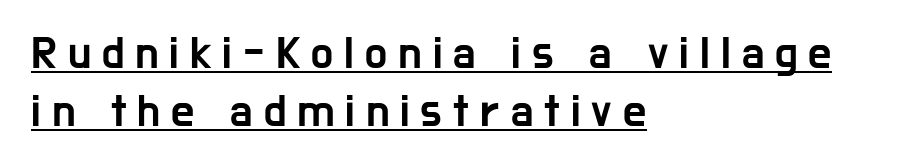
The image shows 46 px condensed sans-serif type, upright; set left-aligned, normal line spacing (1.26x), unusually wide letter spacing (+0.24 em), underlined; low stroke contrast and a medium x-height.
